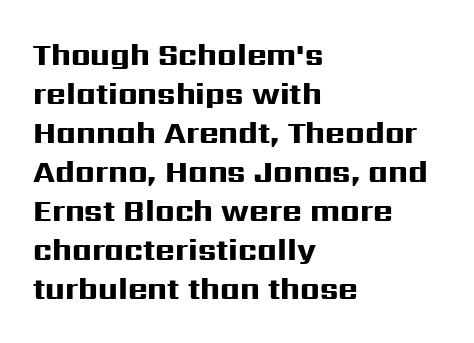
The image shows 30 px heavy, wide sans-serif type, upright; set left-aligned, normal line spacing (1.3x), normal letter spacing, not underlined; high stroke contrast and a medium x-height.
